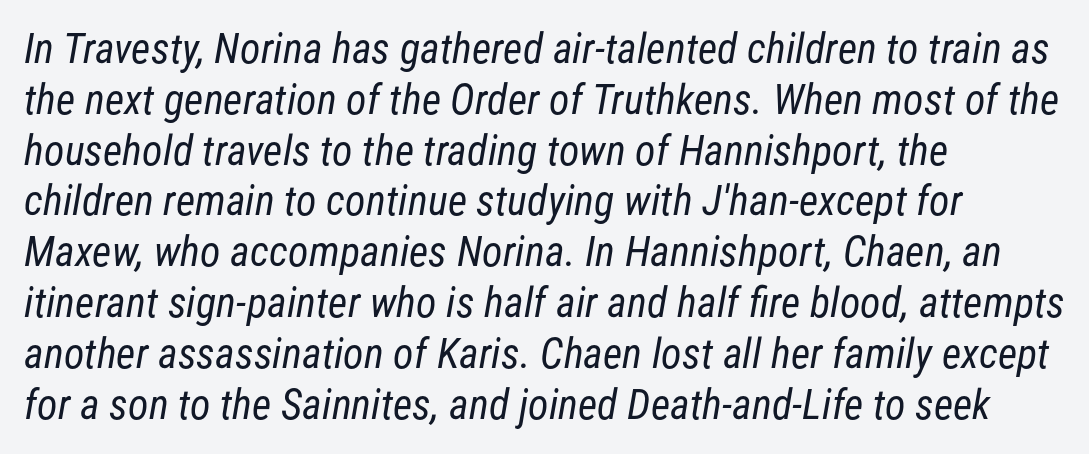
{"serif": "no", "bold": "no", "weight": "regular", "width": "condensed", "stroke_contrast": "low", "x_height": "medium", "monospaced": "no", "underline": "no", "align": "left", "line_spacing_ratio": 1.21, "letter_spacing": "normal", "letter_spacing_em": 0.0, "glyph_px": 42}
